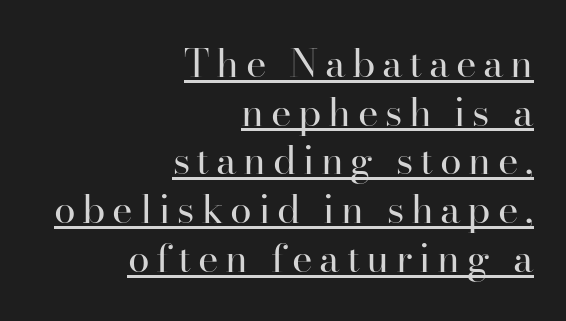
{"serif": "yes", "italic": "no", "bold": "no", "weight": "regular", "width": "normal", "stroke_contrast": "high", "x_height": "small", "monospaced": "no", "underline": "yes", "align": "right", "line_spacing": "normal", "line_spacing_ratio": 1.25, "glyph_px": 39}
